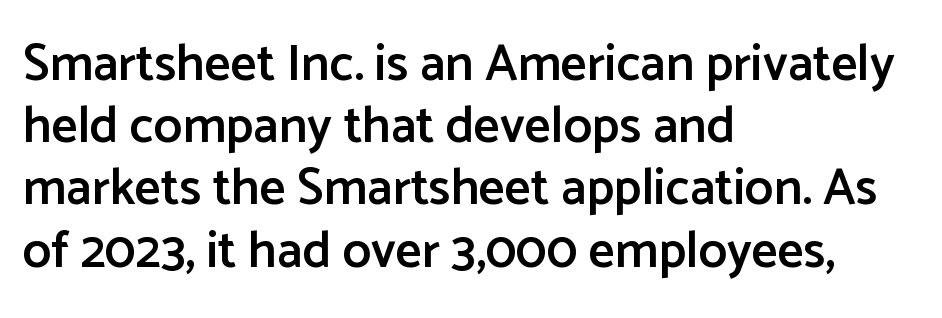
Q: Is the text bold? A: Semi-bold.
Q: Is the text italic (slanted)? A: No, it is upright.
Q: Is the typeface a serif or a sans-serif typeface? A: Sans-serif.
Q: Is the text underlined? A: No.
Q: How is the paragraph aligned? A: Left-aligned.
Q: Is the spacing between letters normal or unusually wide? A: Normal.
Q: Width (condensed, normal, or wide)? A: Normal.
Q: Stroke contrast? A: Low.
Q: x-height? A: Medium.
Q: Monospaced? A: No.
